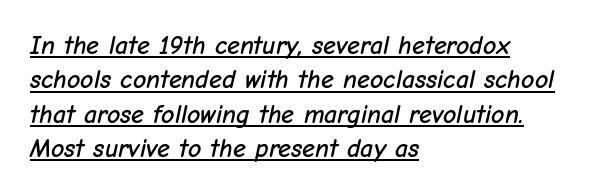
The image shows 26 px text type, italic (leaning right); set left-aligned, normal line spacing (1.32x), normal letter spacing, underlined.
